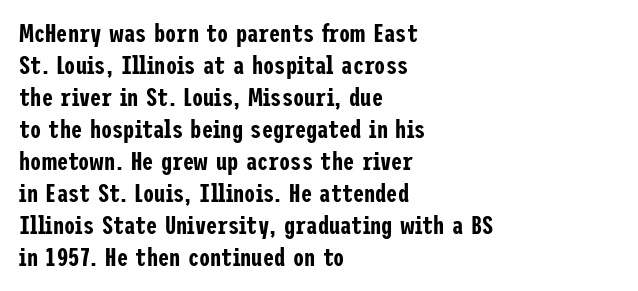
The image shows 25 px text type, upright; set left-aligned, normal line spacing (1.28x), normal letter spacing, not underlined.
